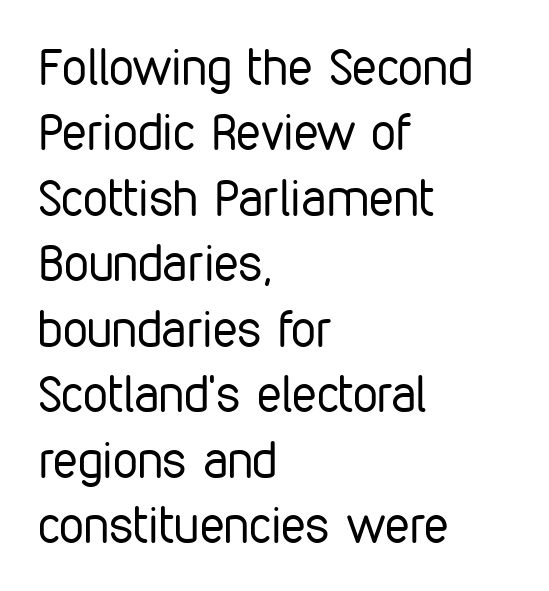
The image shows 50 px regular-weight, condensed sans-serif type, upright; set left-aligned, normal line spacing (1.31x), normal letter spacing, not underlined; low stroke contrast and a medium x-height.
